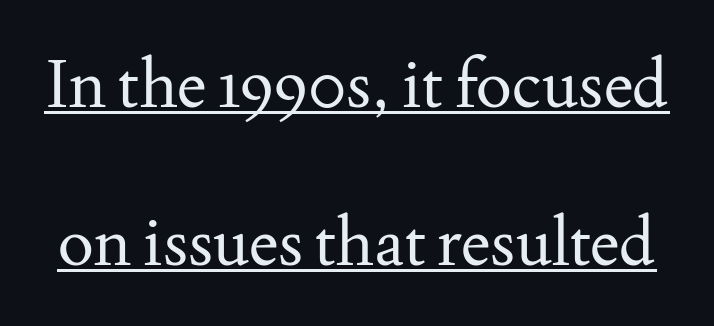
The image shows 67 px regular-weight serif type, upright; set loose line spacing (2.36x), normal letter spacing, underlined; medium stroke contrast and a small x-height.
